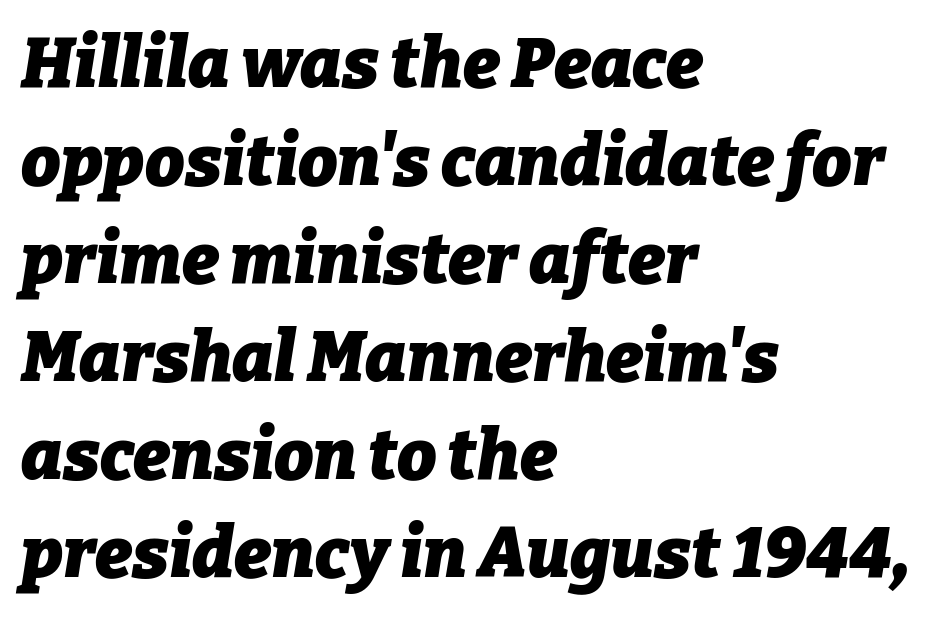
Q: Is the text bold? A: Yes.
Q: Is the text italic (slanted)? A: Yes, it leans right by about 9 degrees.
Q: Is the text underlined? A: No.
Q: How is the paragraph aligned? A: Left-aligned.
Q: Is the spacing between letters normal or unusually wide? A: Normal.
Q: Is the spacing between lines tight, normal or loose? A: Normal.
Q: Width (condensed, normal, or wide)? A: Normal.
Q: Stroke contrast? A: Low.
Q: x-height? A: Medium.
Q: Monospaced? A: No.
